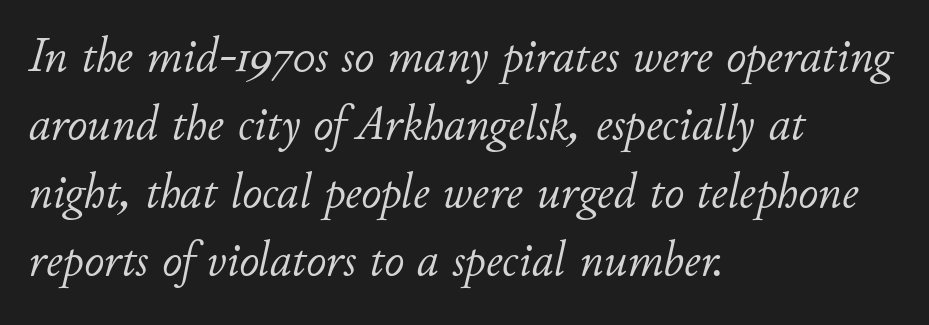
Q: Is the text bold? A: No.
Q: Is the text italic (slanted)? A: Yes, it leans right by about 11 degrees.
Q: Is the text underlined? A: No.
Q: How is the paragraph aligned? A: Left-aligned.
Q: Is the spacing between letters normal or unusually wide? A: Normal.
Q: Is the spacing between lines tight, normal or loose? A: Normal.
Q: Width (condensed, normal, or wide)? A: Normal.
Q: Stroke contrast? A: Low.
Q: x-height? A: Small.
Q: Monospaced? A: No.
